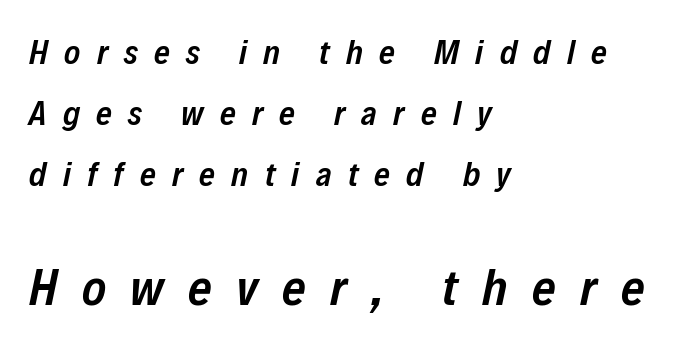
The lettering tilts uniformly, giving the passage an italic look. The glyphs are unaccompanied by any horizontal stroke below them. The rendering uses natural spacing where letterforms have individual widths. The lines are quadded left. Here the glyphs are tracked loosely, breaking word shapes into spaced letters. The rendering uses a semibold face; strokes are thickened but not to full bold.
